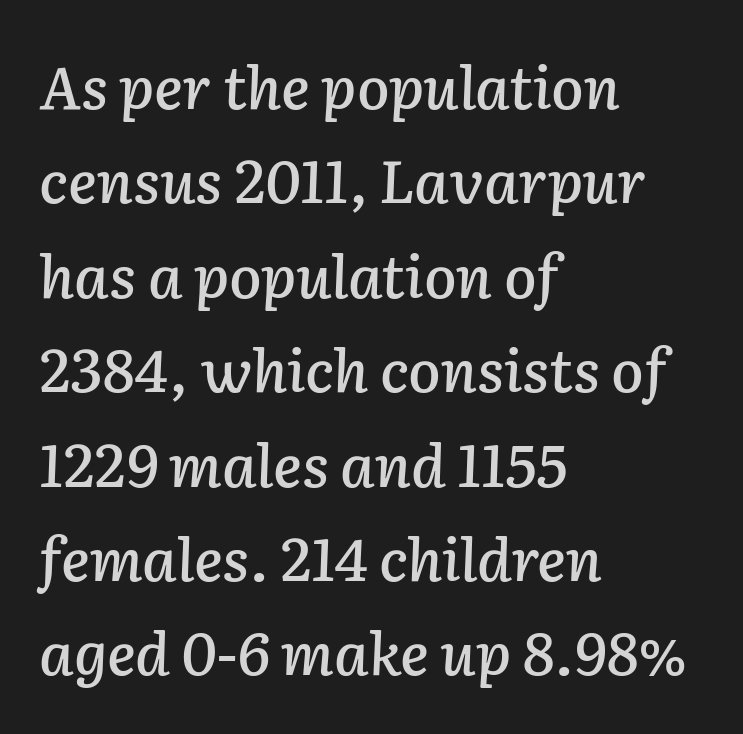
The image shows 59 px text type, italic (leaning right); set left-aligned, normal line spacing (1.6x), normal letter spacing, not underlined; low stroke contrast and a medium x-height.
